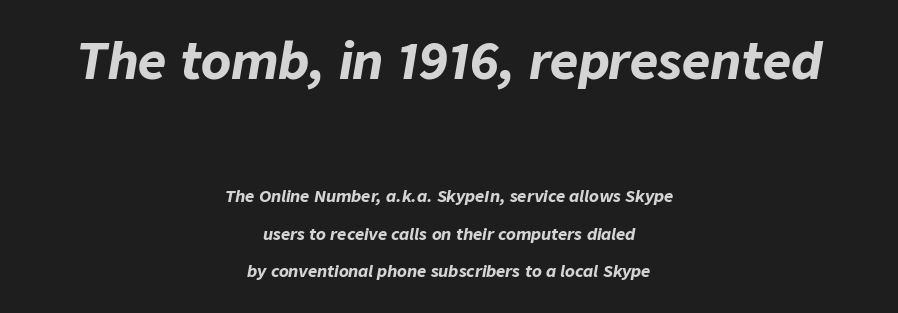
The image shows 49 px bold type, italic (leaning right); set centered, loose line spacing (2.36x), normal letter spacing, not underlined; the first (top) block is 3.06x larger; low stroke contrast and a medium x-height.
